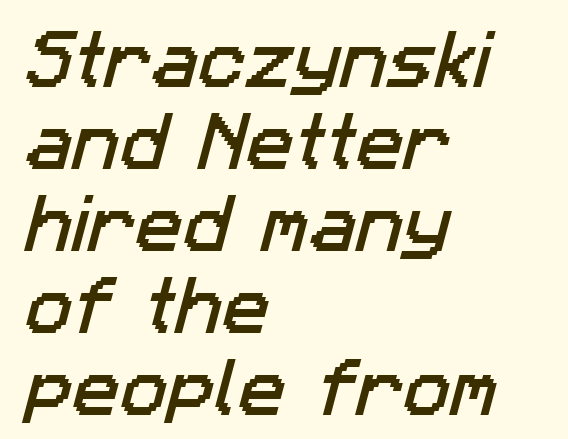
The image shows 63 px sans-serif type; set left-aligned, normal line spacing (1.3x), normal letter spacing, not underlined; low stroke contrast and a medium x-height.
